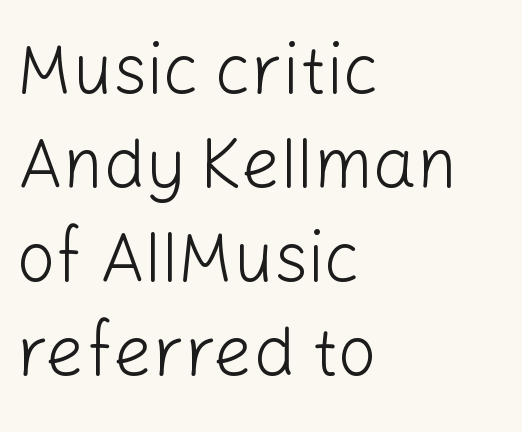
Q: Is the text bold? A: No.
Q: Is the text italic (slanted)? A: No, it is upright.
Q: Is the typeface a serif or a sans-serif typeface? A: Sans-serif.
Q: Is the text underlined? A: No.
Q: How is the paragraph aligned? A: Left-aligned.
Q: Is the spacing between letters normal or unusually wide? A: Normal.
Q: Is the spacing between lines tight, normal or loose? A: Normal.
Q: Width (condensed, normal, or wide)? A: Normal.
Q: Stroke contrast? A: Low.
Q: x-height? A: Medium.
Q: Monospaced? A: No.
